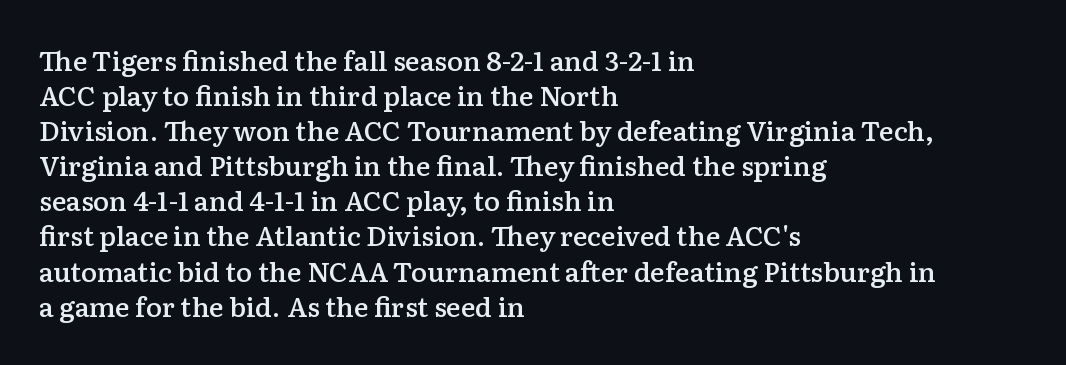
{"italic": "no", "bold": "semi", "underline": "no", "align": "left", "line_spacing": "normal", "line_spacing_ratio": 1.3, "letter_spacing": "normal", "letter_spacing_em": 0.0, "glyph_px": 27}
